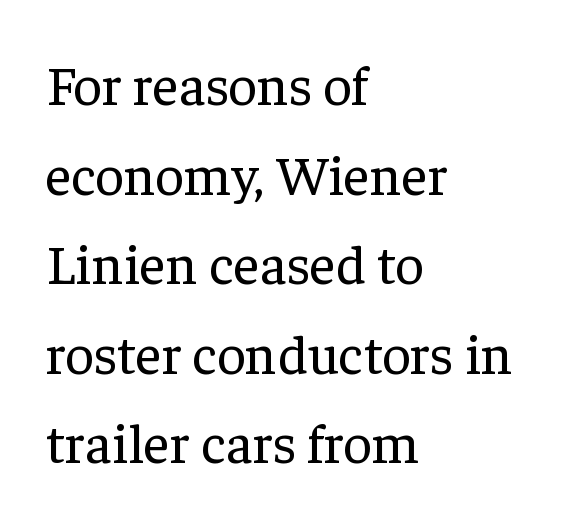
Regarding serifs, this sample has them. Compared with typical paragraphs, the rows here are spaced about the same. No heavy texture on the line: the type isn't bold. Is this a fixed-width face? No — the glyphs have proportional, varying widths. The rendering anchors every line to the left-hand side. Compared with typical body copy, the letter spacing here is the same.
